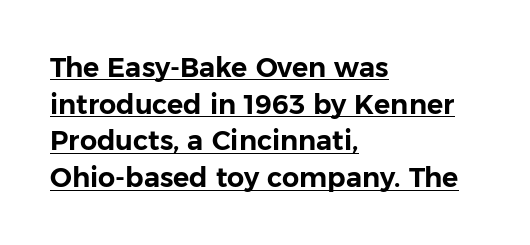
{"italic": "no", "underline": "yes", "align": "left", "line_spacing": "normal", "line_spacing_ratio": 1.36, "letter_spacing": "normal", "letter_spacing_em": 0.0, "glyph_px": 27}
